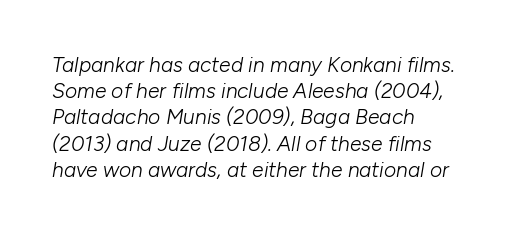
{"italic": "yes", "lean": "right", "slant_degrees": 10, "bold": "no", "underline": "no", "align": "left", "line_spacing": "normal", "line_spacing_ratio": 1.25, "letter_spacing": "normal", "letter_spacing_em": 0.0, "glyph_px": 21}
